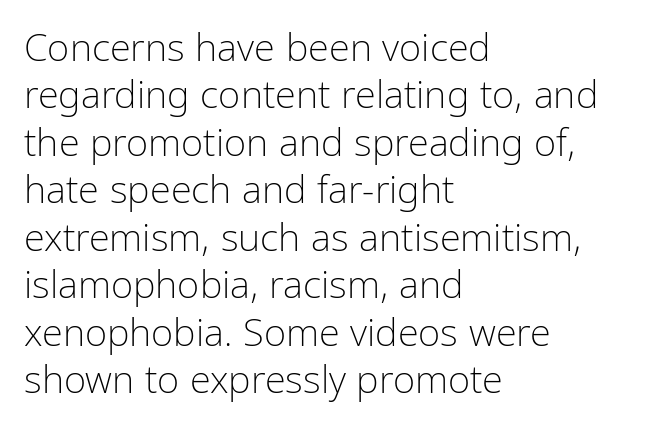
{"serif": "no", "italic": "no", "bold": "no", "weight": "light", "width": "condensed", "stroke_contrast": "low", "x_height": "medium", "monospaced": "no", "underline": "no", "align": "left", "line_spacing": "normal", "line_spacing_ratio": 1.25, "letter_spacing": "normal", "letter_spacing_em": 0.0, "glyph_px": 38}
